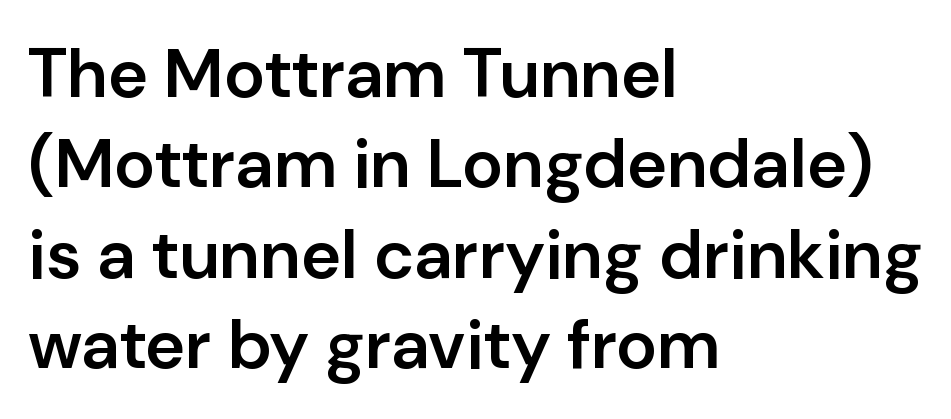
{"serif": "no", "italic": "no", "bold": "semi", "weight": "semibold", "width": "normal", "stroke_contrast": "low", "x_height": "medium", "monospaced": "no", "underline": "no", "align": "left", "line_spacing": "normal", "line_spacing_ratio": 1.31, "letter_spacing": "normal", "letter_spacing_em": 0.0, "glyph_px": 69}
